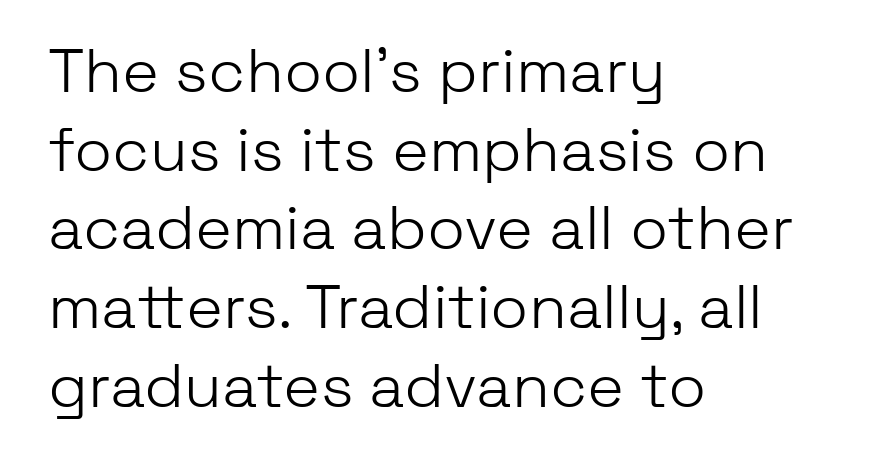
{"serif": "no", "italic": "no", "bold": "no", "weight": "light", "width": "normal", "stroke_contrast": "low", "x_height": "medium", "monospaced": "no", "underline": "no", "align": "left", "line_spacing": "normal", "line_spacing_ratio": 1.27, "letter_spacing": "normal", "letter_spacing_em": 0.0, "glyph_px": 62}
